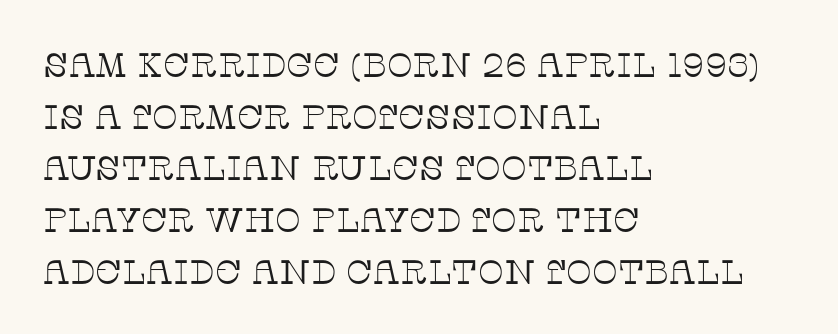
Q: Is the text bold? A: No.
Q: Is the text italic (slanted)? A: No, it is upright.
Q: Is the typeface a serif or a sans-serif typeface? A: Serif.
Q: Is the text underlined? A: No.
Q: How is the paragraph aligned? A: Left-aligned.
Q: Is the spacing between letters normal or unusually wide? A: Normal.
Q: Is the spacing between lines tight, normal or loose? A: Normal.
Q: Width (condensed, normal, or wide)? A: Normal.
Q: Stroke contrast? A: Low.
Q: x-height? A: Large.
Q: Monospaced? A: No.
